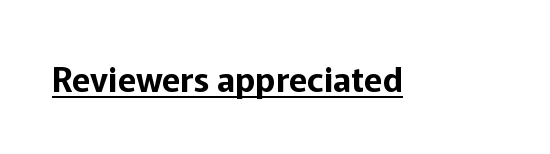
{"serif": "no", "italic": "no", "width": "normal", "stroke_contrast": "low", "x_height": "medium", "monospaced": "no", "underline": "yes", "letter_spacing": "normal", "letter_spacing_em": 0.0, "glyph_px": 34}
